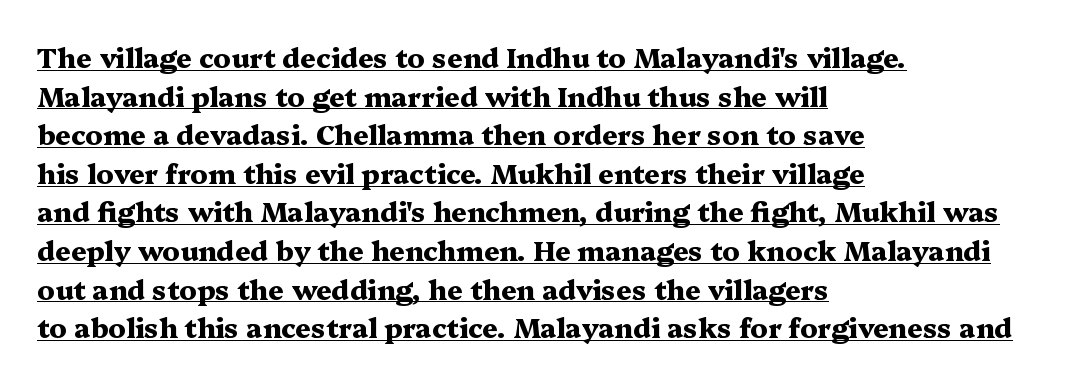
The lettering holds an erect, upright posture throughout. The tracking reads as untouched default to a designer's eye. What decoration does the sample have? An underline. This block has exactly the height ordinary leading produces. A full-strength bold gives these letters their thick strokes.
